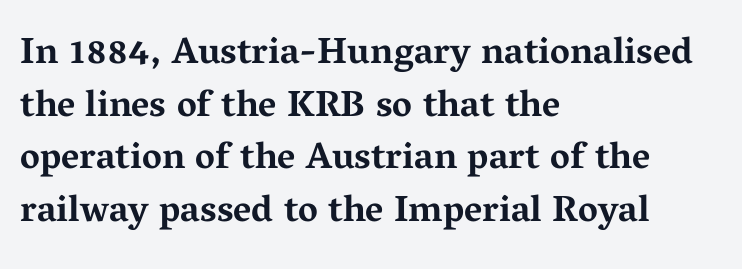
The image shows 37 px bold, wide serif type, upright; set left-aligned, normal line spacing (1.42x), normal letter spacing, not underlined; medium stroke contrast and a medium x-height.
